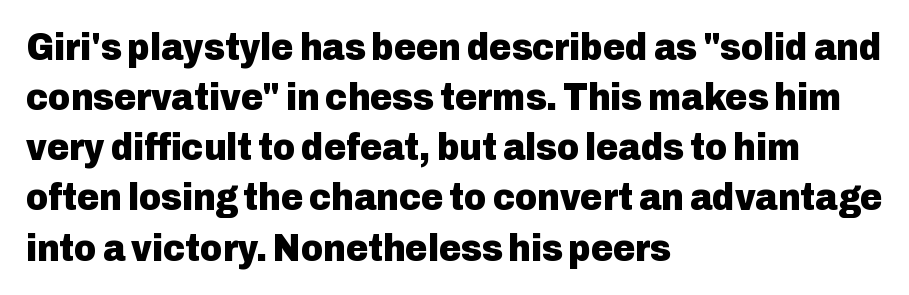
The image shows 38 px heavy sans-serif type, upright; set left-aligned, normal line spacing (1.32x), normal letter spacing, not underlined; low stroke contrast and a medium x-height.
